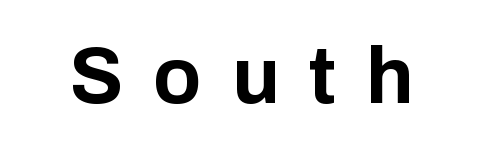
Q: Is the text bold? A: Yes.
Q: Is the text italic (slanted)? A: No, it is upright.
Q: Is the typeface a serif or a sans-serif typeface? A: Sans-serif.
Q: Is the text underlined? A: No.
Q: Is the spacing between letters normal or unusually wide? A: Unusually wide.
Q: Width (condensed, normal, or wide)? A: Normal.
Q: Stroke contrast? A: Low.
Q: x-height? A: Medium.
Q: Monospaced? A: No.
